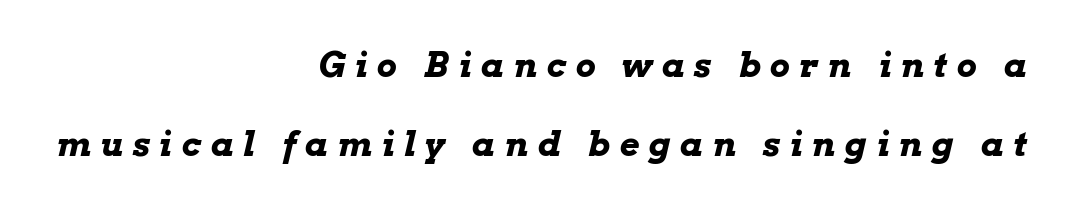
{"italic": "yes", "lean": "right", "slant_degrees": 13, "bold": "yes", "weight": "bold", "width": "wide", "stroke_contrast": "low", "x_height": "medium", "monospaced": "no", "underline": "no", "align": "right", "line_spacing": "loose", "line_spacing_ratio": 2.33, "letter_spacing": "wide", "letter_spacing_em": 0.28, "glyph_px": 34}
